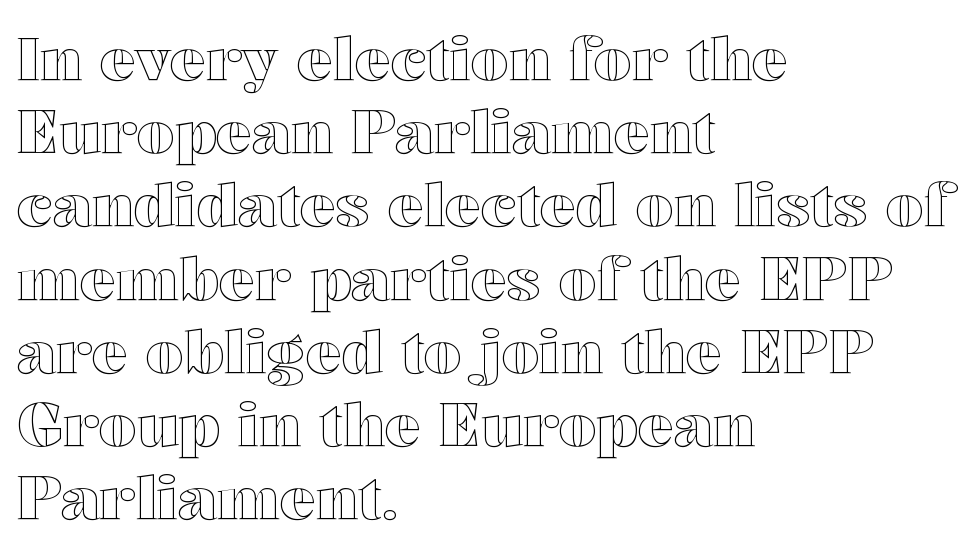
Q: Is the text italic (slanted)? A: No, it is upright.
Q: Is the text underlined? A: No.
Q: How is the paragraph aligned? A: Left-aligned.
Q: Is the spacing between letters normal or unusually wide? A: Normal.
Q: Width (condensed, normal, or wide)? A: Wide.
Q: x-height? A: Medium.
Q: Monospaced? A: No.
